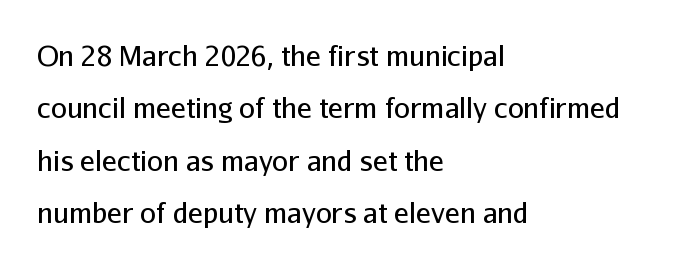
Q: Is the text bold? A: No.
Q: Is the text italic (slanted)? A: No, it is upright.
Q: Is the typeface a serif or a sans-serif typeface? A: Sans-serif.
Q: Is the text underlined? A: No.
Q: How is the paragraph aligned? A: Left-aligned.
Q: Is the spacing between letters normal or unusually wide? A: Normal.
Q: Width (condensed, normal, or wide)? A: Normal.
Q: Stroke contrast? A: Low.
Q: x-height? A: Medium.
Q: Monospaced? A: No.
